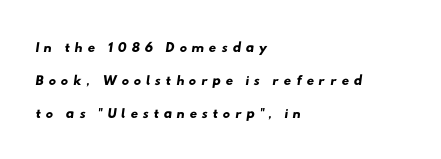
Quick note: underline off. Students, observe: this is what conventionally led text looks like. The rendering inserts visible extra space after every character. The typesetter chose a ragged-right arrangement here.
